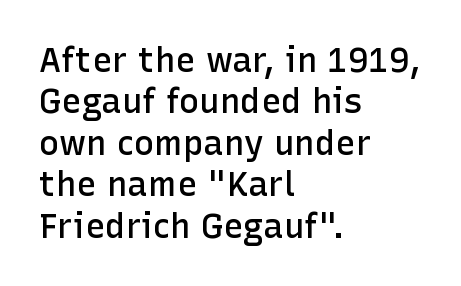
The lines in this sample share a left origin and differ only in where they stop. Short note: letters normally spaced. Has an underline been added? It has not. Its strokes are somewhat broadened, the hallmark of semibold type. Note the varied advance widths — an 'i' is clearly narrower than an 'm'. In terms of posture, this sample is upright.
